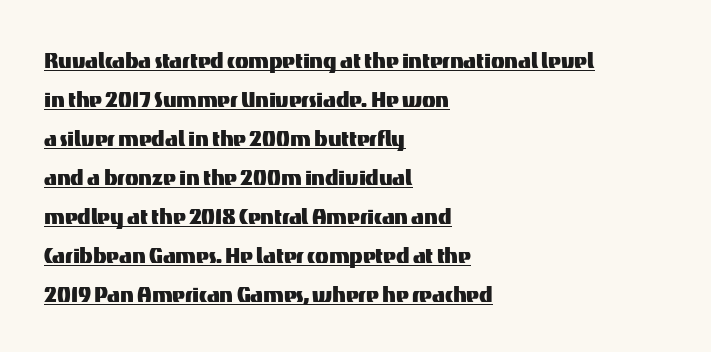
The image shows 28 px sans-serif type, upright; set left-aligned, normal line spacing (1.39x), normal letter spacing, underlined; medium stroke contrast and a medium x-height.
